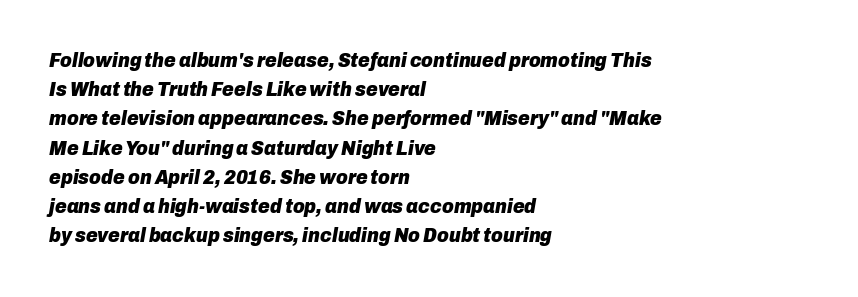
Emphasis-style slanted type is in use. The paragraph has a hard left edge and a soft right edge. You'd pick this weight for a headline — it's a proper bold. Honestly, there is no underline to notice here at all.
